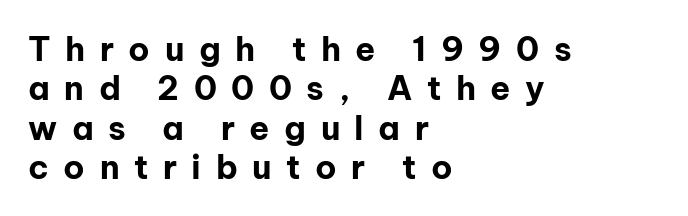
The passage shown is not underscored anywhere. You can tell it's not italic because the verticals are truly vertical. The typeface chosen for these lines omits serifs. Glyph-to-glyph distance is far greater than everyday printed text. Each line starts at the same left margin while the right side varies.
